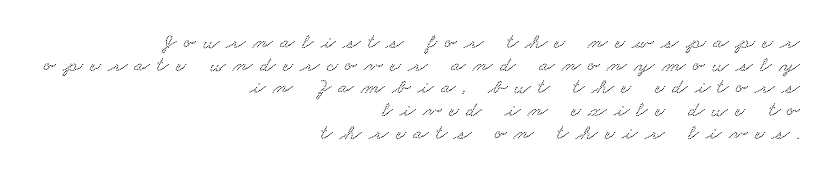
Q: Is the text underlined? A: No.
Q: How is the paragraph aligned? A: Right-aligned.
Q: Is the spacing between letters normal or unusually wide? A: Unusually wide.
Q: Is the spacing between lines tight, normal or loose? A: Tight.
